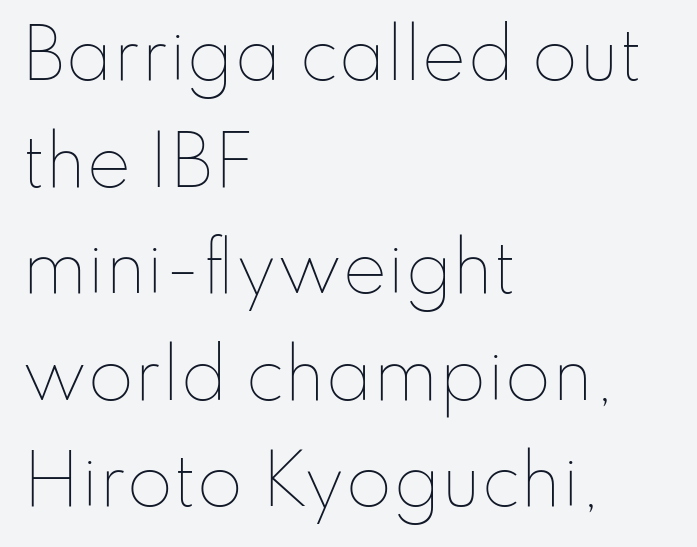
{"italic": "no", "bold": "no", "weight": "thin", "width": "normal", "stroke_contrast": "low", "x_height": "small", "monospaced": "no", "underline": "no", "align": "left", "line_spacing": "normal", "line_spacing_ratio": 1.59, "letter_spacing": "normal", "letter_spacing_em": 0.0, "glyph_px": 67}
